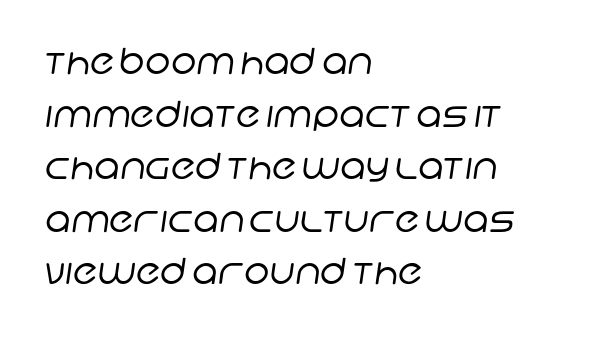
Q: Is the text bold? A: No.
Q: Is the typeface a serif or a sans-serif typeface? A: Sans-serif.
Q: Is the text underlined? A: No.
Q: How is the paragraph aligned? A: Left-aligned.
Q: Is the spacing between letters normal or unusually wide? A: Normal.
Q: Is the spacing between lines tight, normal or loose? A: Normal.
Q: Width (condensed, normal, or wide)? A: Normal.
Q: Stroke contrast? A: Low.
Q: x-height? A: Large.
Q: Monospaced? A: No.
